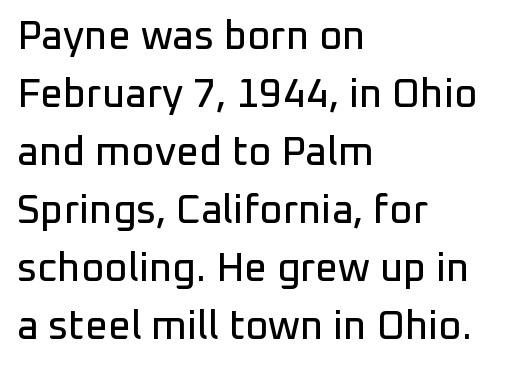
{"serif": "no", "italic": "no", "width": "normal", "stroke_contrast": "low", "x_height": "medium", "monospaced": "no", "underline": "no", "align": "left", "line_spacing": "normal", "line_spacing_ratio": 1.45, "letter_spacing": "normal", "letter_spacing_em": 0.0, "glyph_px": 40}
